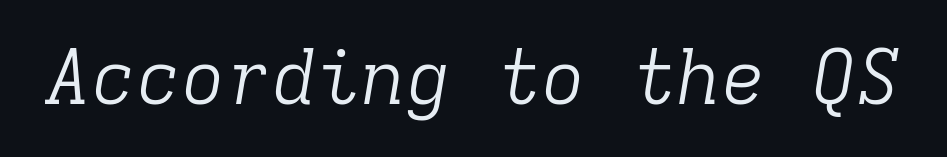
{"serif": "yes", "italic": "yes", "lean": "right", "slant_degrees": 9, "bold": "no", "weight": "light", "width": "normal", "stroke_contrast": "low", "x_height": "medium", "monospaced": "yes", "underline": "no", "letter_spacing": "normal", "letter_spacing_em": 0.0, "glyph_px": 75}
